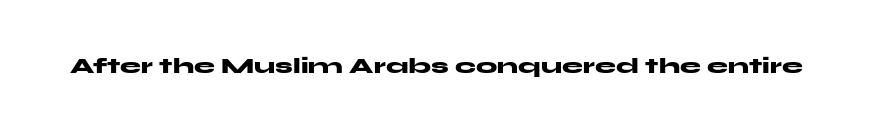
The letterforms sit shoulder to shoulder at normal distance. These lines were composed using upright roman letters. Check the space under the baseline: it is left empty. The sample has been set heavy, in full bold.
